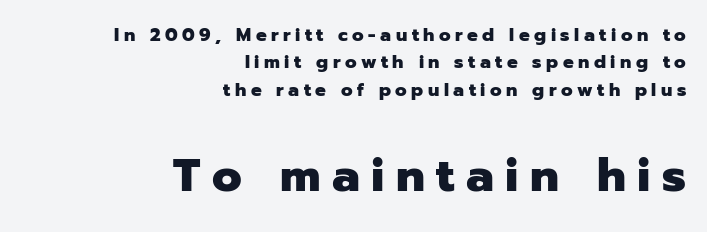
The image shows 46 px heavy sans-serif type, upright; set right-aligned, normal line spacing (1.52x), unusually wide letter spacing (+0.25 em), not underlined; the second (bottom) block is 2.56x larger; low stroke contrast and a medium x-height.
